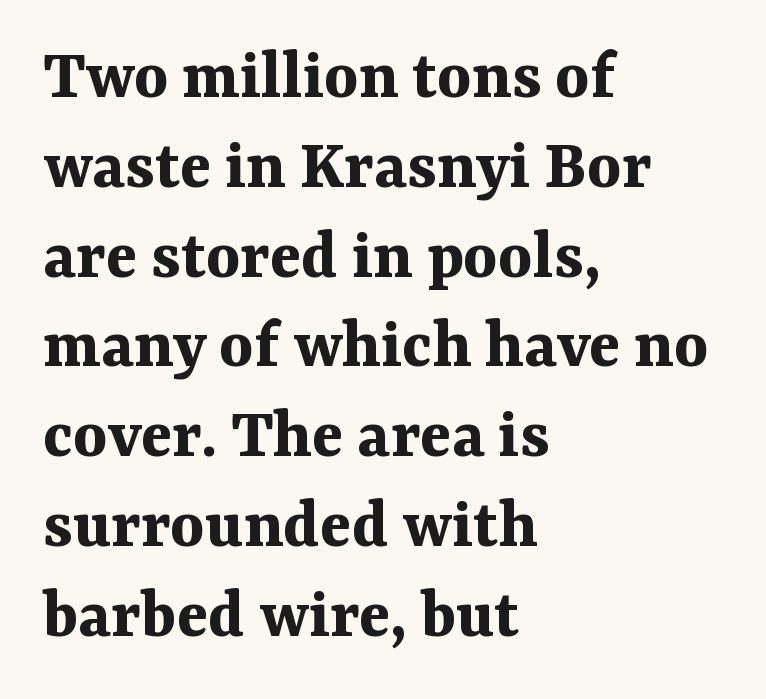
Q: Is the text bold? A: Yes.
Q: Is the text italic (slanted)? A: No, it is upright.
Q: Is the typeface a serif or a sans-serif typeface? A: Serif.
Q: Is the text underlined? A: No.
Q: How is the paragraph aligned? A: Left-aligned.
Q: Is the spacing between letters normal or unusually wide? A: Normal.
Q: Width (condensed, normal, or wide)? A: Normal.
Q: Stroke contrast? A: Medium.
Q: x-height? A: Medium.
Q: Monospaced? A: No.
